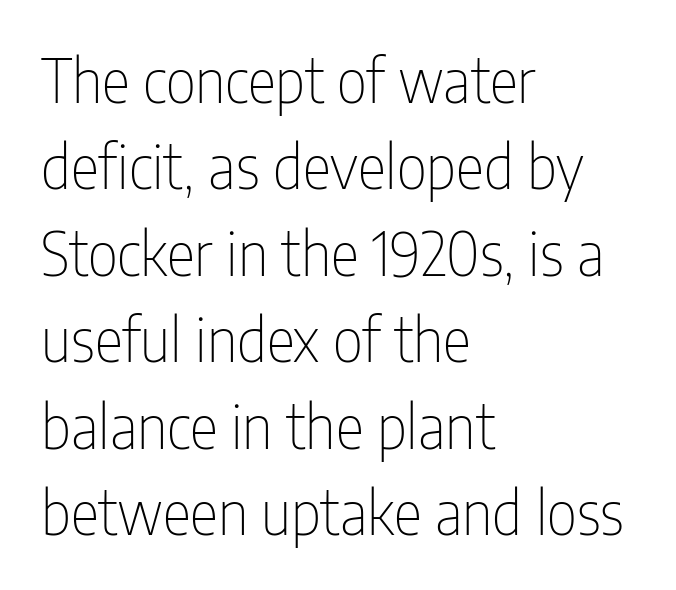
This is not heavy type; no bold has been used. Default kerning and tracking; the words read as compact shapes. Just letters on the line, the space beneath them empty. All the whitespace from short lines collects on the right. In terms of letterform style, serifs are entirely absent. Students, observe: this is what conventionally led text looks like.
